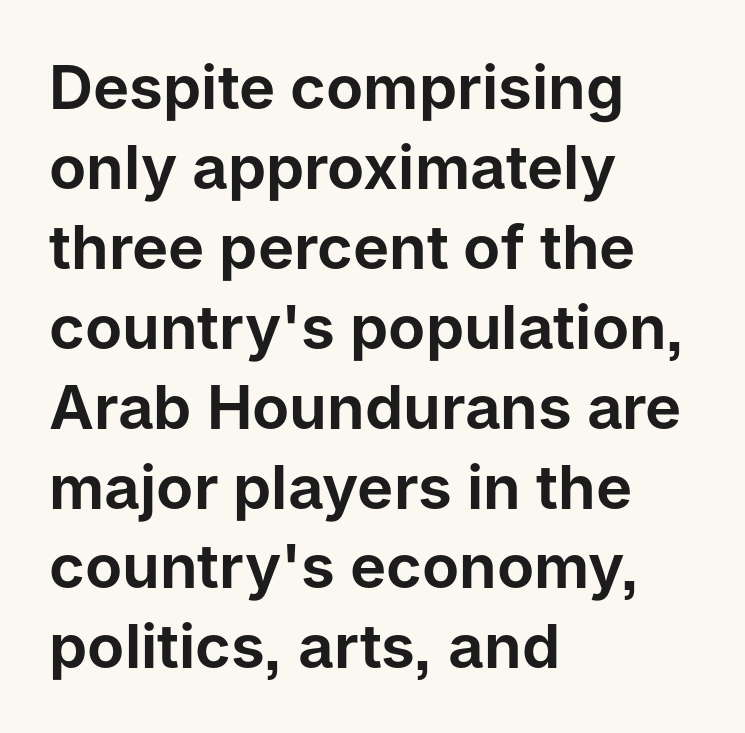
These lines are composed in type without serifs. Interline gaps are of average width in this sample. The lettering stays uniformly vertical, giving the passage a roman look. Horizontal alignment here is leftward, the default for most running prose. Here the designer chose a conventional face with non-uniform glyph widths.
